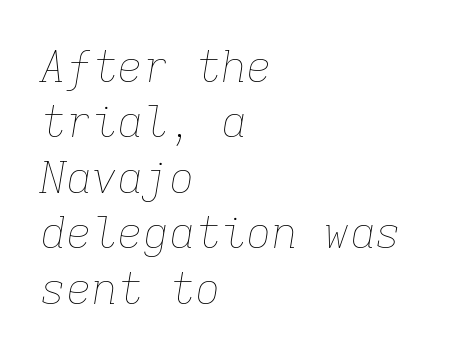
The image shows 43 px thin type, italic (leaning right), monospaced; set left-aligned, normal line spacing (1.29x), normal letter spacing, not underlined; low stroke contrast and a medium x-height.
